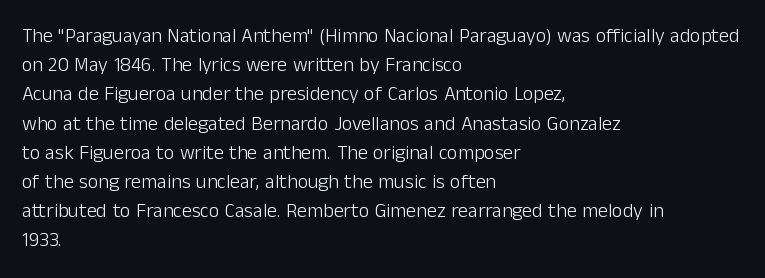
A normal amount of white space separates one row of letters from the next. The foot of each line stays bare and open. The ragged edge is on the right, which tells us the setting is flush left. This sample uses an upright cut, with every glyph sitting square on the baseline. No chunkiness to these letters — they're not bold. Does extra space separate the letters? No, they use regular spacing.
